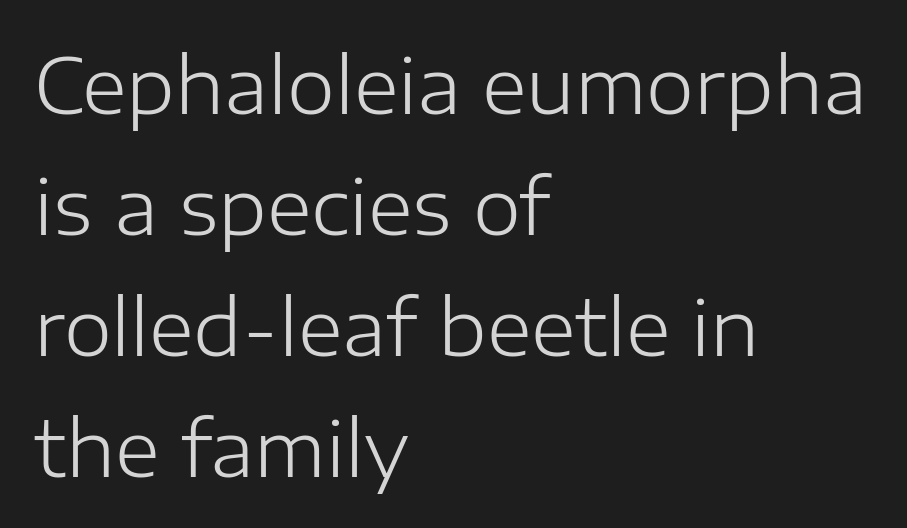
The cut favours lightness, reaching ordinary text weight at its darkest. The rendering uses natural spacing where letterforms have individual widths. Letterform terminals end flat and unadorned throughout the passage. This is roman type, the default non-slanted kind. This block has exactly the height ordinary leading produces.
